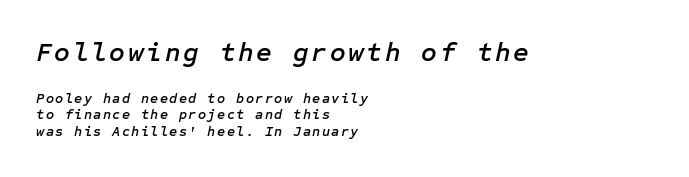
{"italic": "yes", "lean": "right", "slant_degrees": 12, "underline": "no", "align": "left", "line_spacing_ratio": 1.19, "larger_block": "first", "size_ratio": 1.93, "glyph_px": 27}
